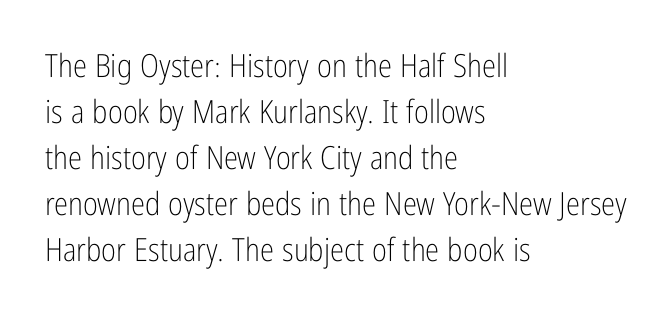
{"serif": "no", "italic": "no", "bold": "no", "weight": "light", "width": "condensed", "stroke_contrast": "low", "x_height": "medium", "monospaced": "no", "underline": "no", "align": "left", "line_spacing": "normal", "line_spacing_ratio": 1.44, "letter_spacing": "normal", "letter_spacing_em": 0.0, "glyph_px": 32}
